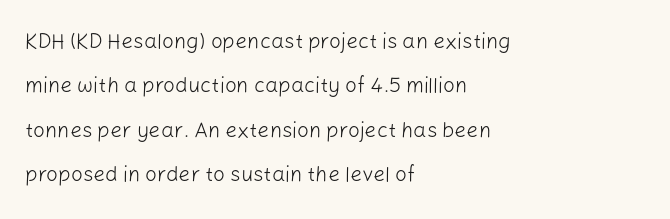
{"italic": "no", "bold": "no", "underline": "no", "align": "left", "line_spacing": "loose", "line_spacing_ratio": 2.11, "letter_spacing": "normal", "letter_spacing_em": 0.0, "glyph_px": 21}
